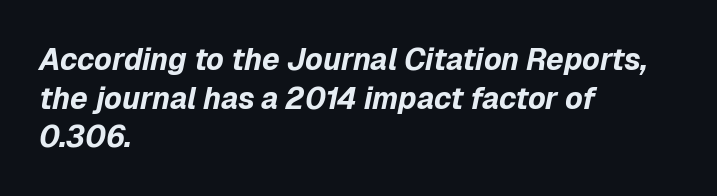
Has an underline been added? It has not. The text carries the slant typical of an italic or oblique font. Students, note that the glyphs here touch the page at normal intervals. A normal amount of white space separates one row of letters from the next. The passage shown is typed in a proportional face where columns would drift. Typographic density is high because the face is bold.
